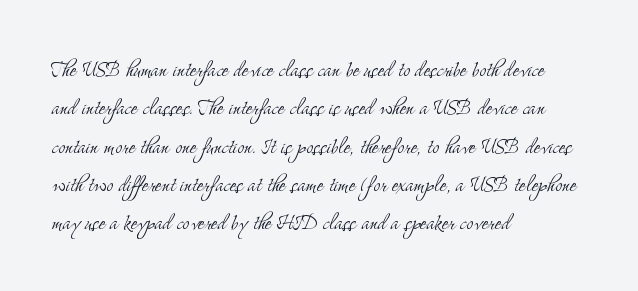
{"bold": "no", "underline": "no", "align": "left", "line_spacing": "normal", "line_spacing_ratio": 1.42, "letter_spacing": "normal", "letter_spacing_em": 0.0, "glyph_px": 27}
